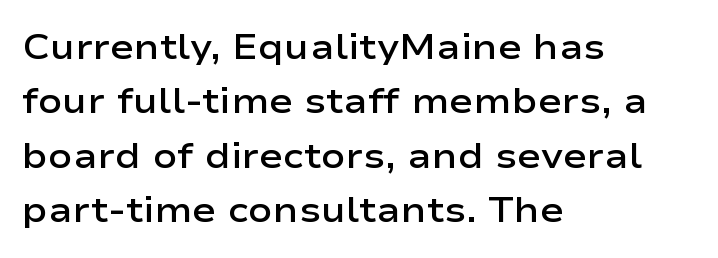
The image shows 36 px semibold, wide sans-serif type, upright; set left-aligned, normal line spacing (1.51x), normal letter spacing, not underlined; low stroke contrast and a medium x-height.
